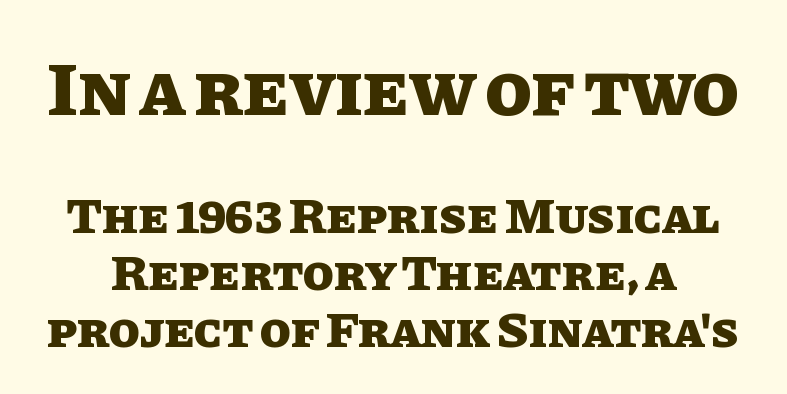
Q: Is the text bold? A: Yes.
Q: Is the text italic (slanted)? A: No, it is upright.
Q: Is the text underlined? A: No.
Q: Is the spacing between letters normal or unusually wide? A: Normal.
Q: Is the spacing between lines tight, normal or loose? A: Tight.
Q: Which block of text is set in a larger size, the first (top) or the second (bottom)? A: The first (top) one.
Q: Width (condensed, normal, or wide)? A: Normal.
Q: Stroke contrast? A: Low.
Q: x-height? A: Large.
Q: Monospaced? A: No.
